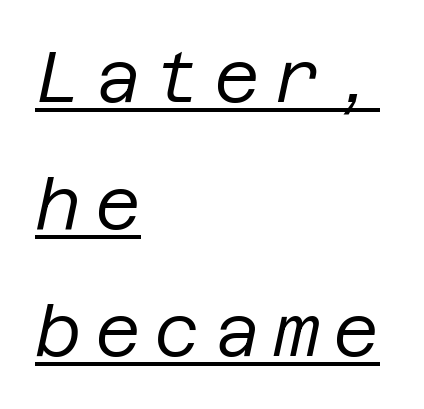
The image shows 71 px regular-weight type, italic (leaning right); set left-aligned, line spacing 1.79x, underlined; low stroke contrast and a large x-height.
